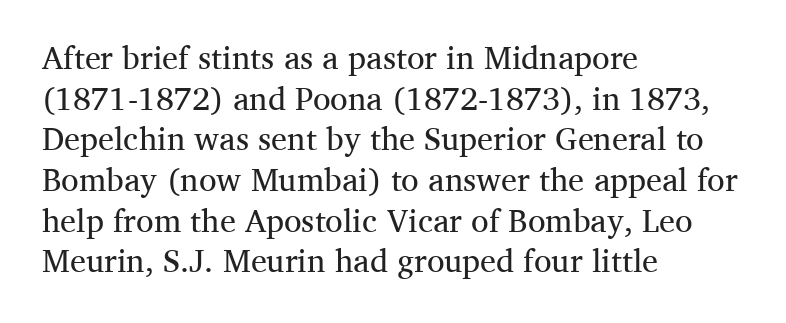
Q: Is the text bold? A: No.
Q: Is the text italic (slanted)? A: No, it is upright.
Q: Is the typeface a serif or a sans-serif typeface? A: Serif.
Q: Is the text underlined? A: No.
Q: How is the paragraph aligned? A: Left-aligned.
Q: Is the spacing between letters normal or unusually wide? A: Normal.
Q: Is the spacing between lines tight, normal or loose? A: Normal.
Q: Width (condensed, normal, or wide)? A: Normal.
Q: Stroke contrast? A: Medium.
Q: x-height? A: Medium.
Q: Monospaced? A: No.
